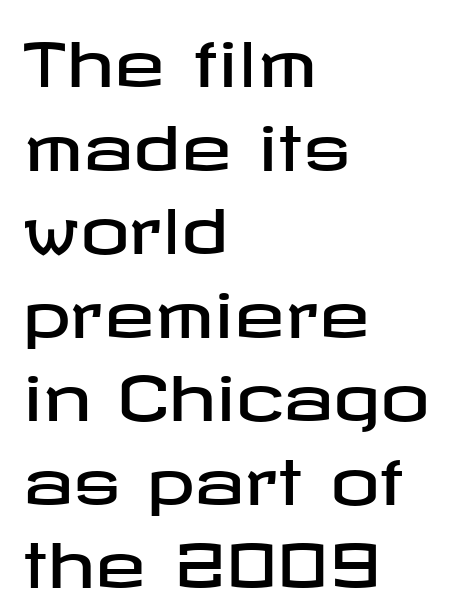
Decoration check: the copy has no underline. This block has exactly the height ordinary leading produces. The type is set solid horizontally, with unmodified tracking. These lines stack with their left ends in a neat column. Observe the absence of serifs on each vertical stroke in this sample.
